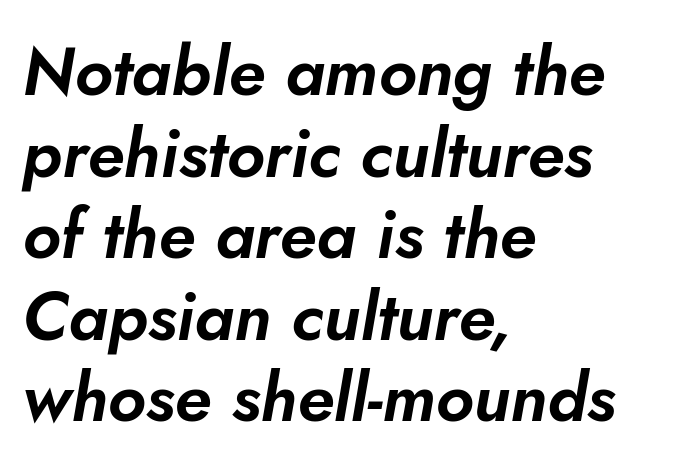
Words float on clear page, feet unadorned. The rendering anchors every line to the left-hand side. Here the glyphs are tracked normally, forming tight word shapes. Looks like regular typesetting: each glyph gets only the width it needs. Is the type slanted? Yes — the strokes lean at a clear angle.
